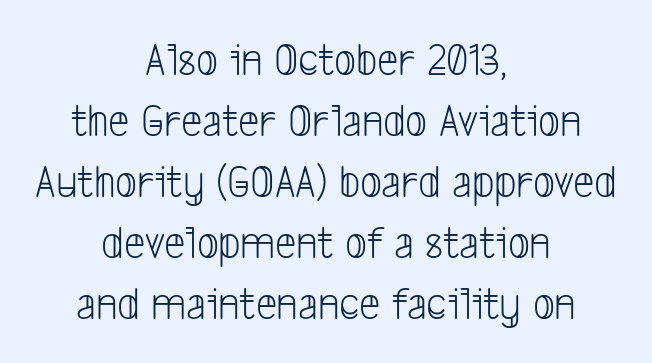
{"serif": "no", "bold": "no", "weight": "light", "width": "condensed", "stroke_contrast": "low", "x_height": "medium", "monospaced": "no", "underline": "no", "align": "center", "line_spacing": "normal", "line_spacing_ratio": 1.27, "letter_spacing": "normal", "letter_spacing_em": 0.0, "glyph_px": 48}
